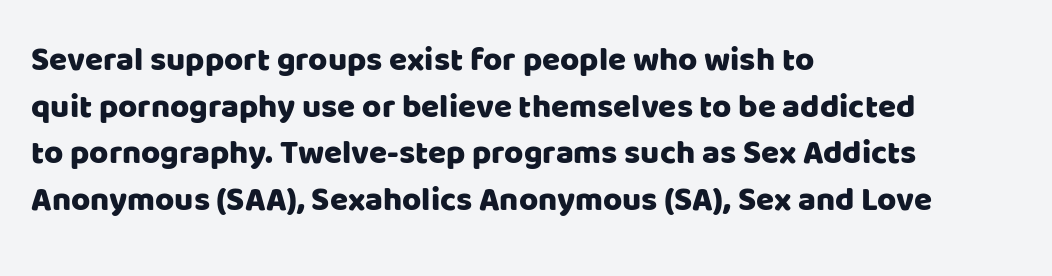
Q: Is the text italic (slanted)? A: No, it is upright.
Q: Is the typeface a serif or a sans-serif typeface? A: Sans-serif.
Q: Is the text underlined? A: No.
Q: How is the paragraph aligned? A: Left-aligned.
Q: Is the spacing between letters normal or unusually wide? A: Normal.
Q: Is the spacing between lines tight, normal or loose? A: Normal.
Q: Width (condensed, normal, or wide)? A: Normal.
Q: Stroke contrast? A: Low.
Q: x-height? A: Large.
Q: Monospaced? A: No.
